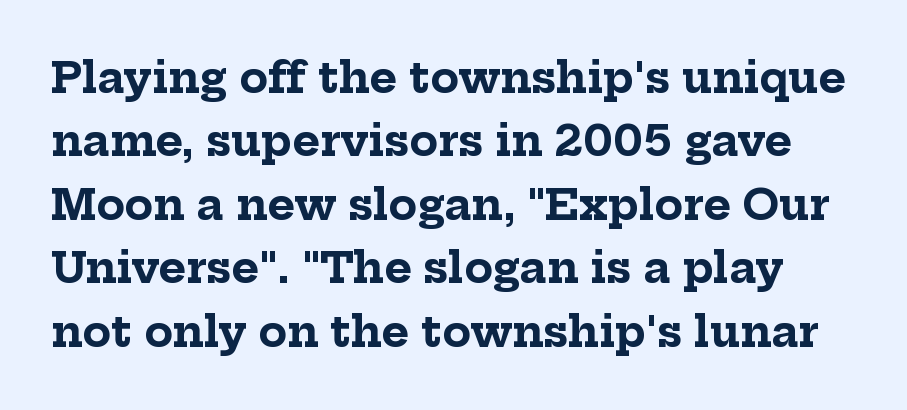
The image shows 42 px bold serif type, upright; set normal line spacing (1.51x), normal letter spacing, not underlined; low stroke contrast and a medium x-height.
